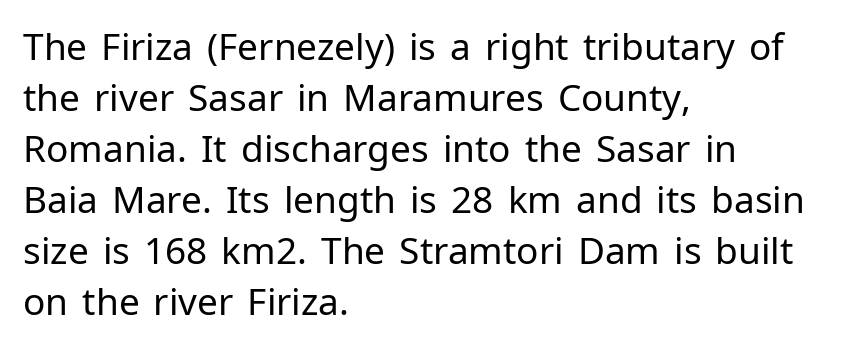
Q: Is the text bold? A: No.
Q: Is the text italic (slanted)? A: No, it is upright.
Q: Is the typeface a serif or a sans-serif typeface? A: Sans-serif.
Q: Is the text underlined? A: No.
Q: How is the paragraph aligned? A: Left-aligned.
Q: Is the spacing between letters normal or unusually wide? A: Normal.
Q: Is the spacing between lines tight, normal or loose? A: Normal.
Q: Width (condensed, normal, or wide)? A: Normal.
Q: Stroke contrast? A: Low.
Q: x-height? A: Medium.
Q: Monospaced? A: No.
